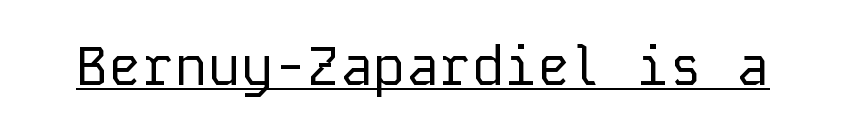
The image shows 55 px regular-weight sans-serif type, upright, monospaced; set normal letter spacing, underlined; low stroke contrast and a medium x-height.
